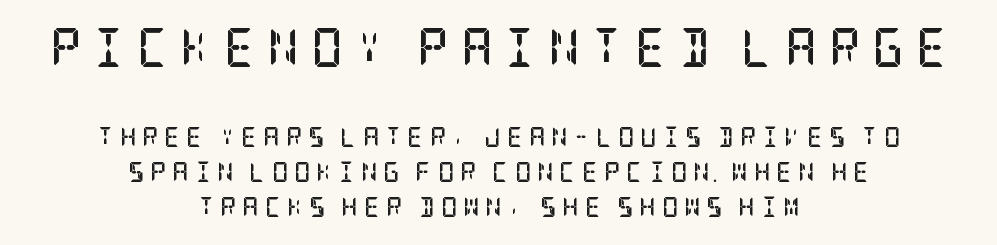
The image shows 39 px semibold, condensed serif type, upright; set centered, line spacing 1.74x, unusually wide letter spacing (+0.3 em), not underlined; the first (top) block is 1.95x larger; low stroke contrast and a large x-height.
